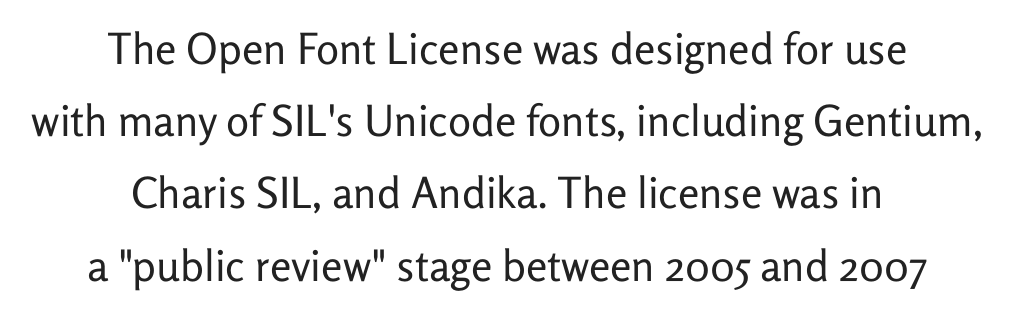
Descender tails drop into unmarked territory. Does the copy run flush right? No — it is centered line by line. These lines are rendered in a variable-pitch font. Letter spacing: default.
